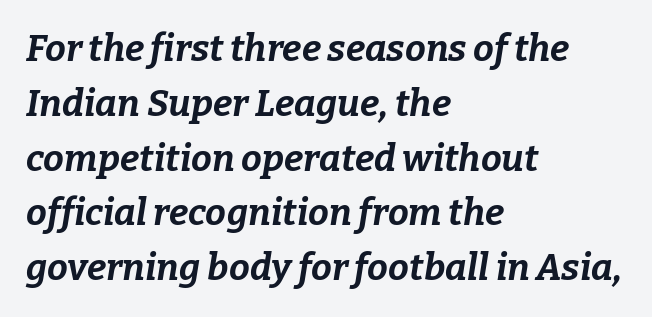
Look at the tracking — it's just the regular setting, nothing added. Layout note: lines flush left. Slant detected: the letters are inclined. Emphasis by weight is at full strength: bold. Students, observe: this is what conventionally led text looks like. You could not count columns in this text — the font is proportionally spaced.
